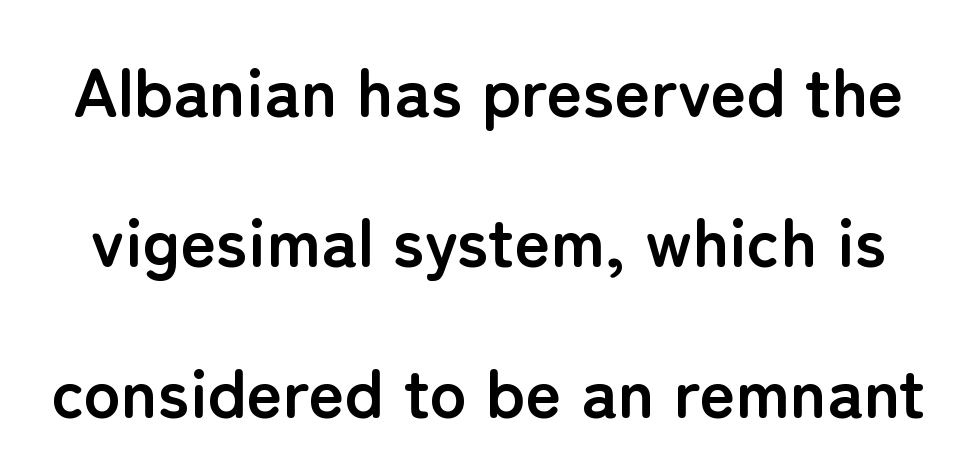
The image shows 69 px semibold sans-serif type, upright; set loose line spacing (2.18x), normal letter spacing, not underlined; low stroke contrast and a medium x-height.
